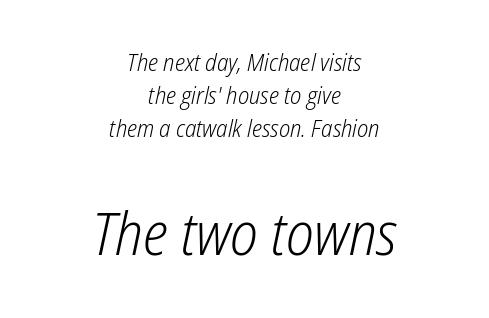
The image shows 59 px light, condensed type, italic (leaning right); set centered, normal line spacing (1.37x), normal letter spacing, not underlined; the second (bottom) block is 2.46x larger; low stroke contrast and a medium x-height.
